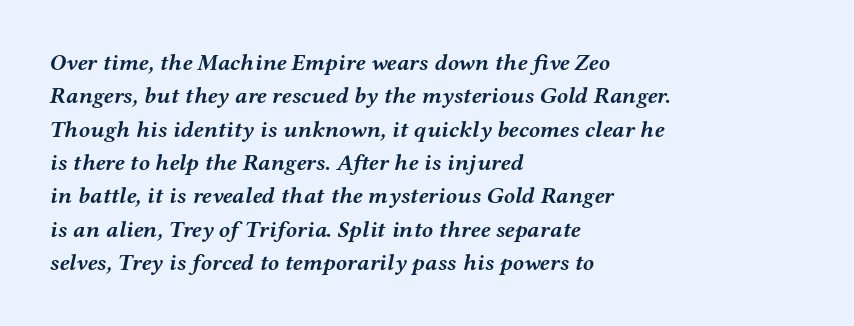
{"italic": "yes", "lean": "right", "slant_degrees": 12, "bold": "yes", "underline": "no", "align": "left", "line_spacing": "normal", "line_spacing_ratio": 1.45, "letter_spacing": "normal", "letter_spacing_em": 0.0, "glyph_px": 23}
